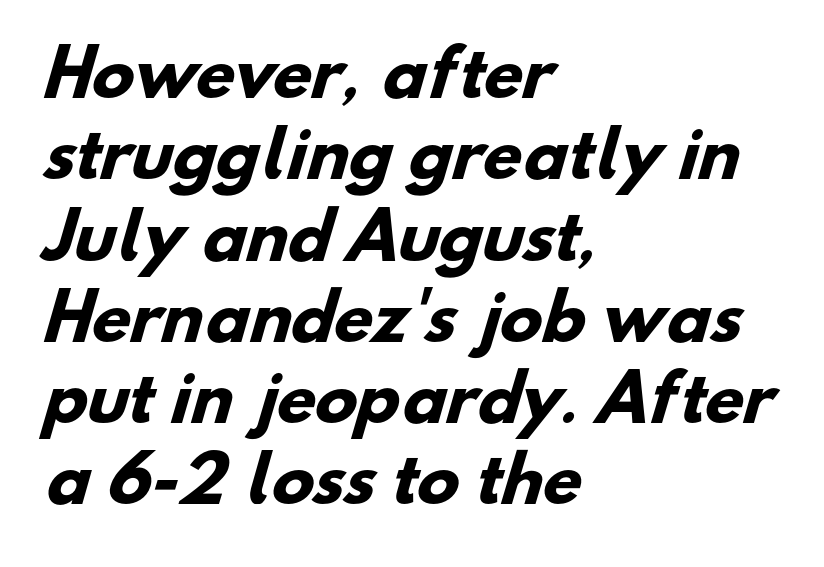
Q: Is the text bold? A: Yes.
Q: Is the typeface a serif or a sans-serif typeface? A: Sans-serif.
Q: Is the text underlined? A: No.
Q: How is the paragraph aligned? A: Left-aligned.
Q: Is the spacing between letters normal or unusually wide? A: Normal.
Q: Is the spacing between lines tight, normal or loose? A: Normal.
Q: Width (condensed, normal, or wide)? A: Normal.
Q: Stroke contrast? A: Low.
Q: x-height? A: Small.
Q: Monospaced? A: No.
